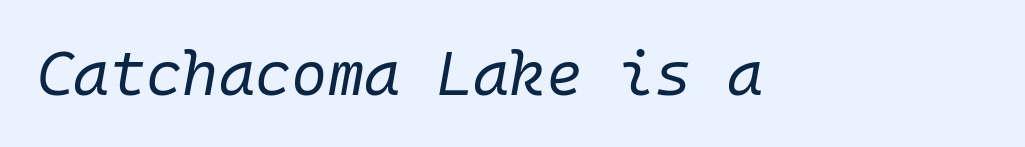
No heavy texture on the line: the type isn't bold. Students, note that the glyphs here touch the page at normal intervals. Letters rest on an invisible, unmarked baseline. The text carries the slant typical of an italic or oblique font.
